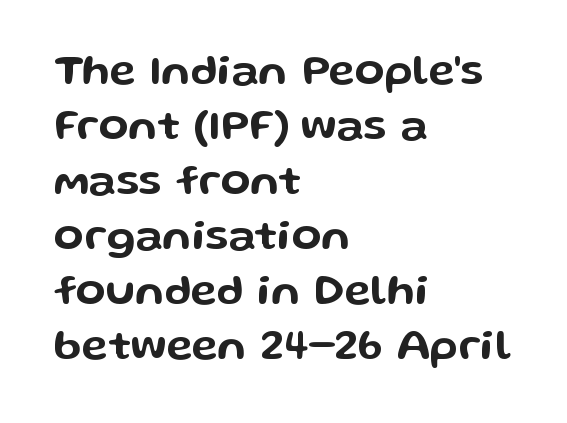
The image shows 44 px wide sans-serif type, upright; set left-aligned, normal line spacing (1.25x), normal letter spacing, not underlined; low stroke contrast and a medium x-height.
